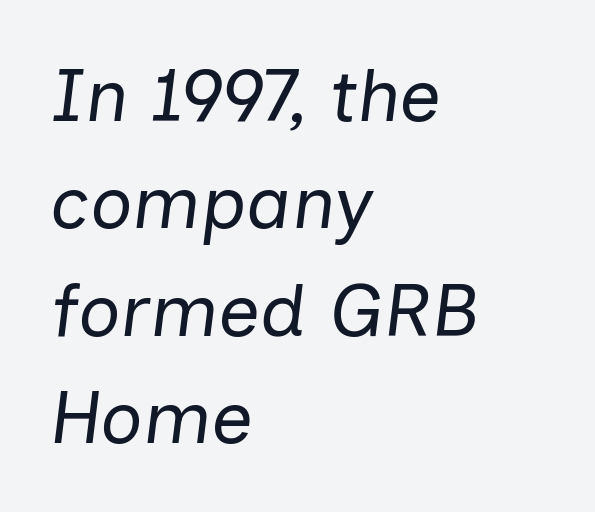
The letters advance in unequal steps, a hallmark of proportional type. There is no visible air inserted between adjacent glyphs. A clean baseline with only descenders dipping below it. One-word summary of the alignment: left. Slant detected: the letters are inclined.
